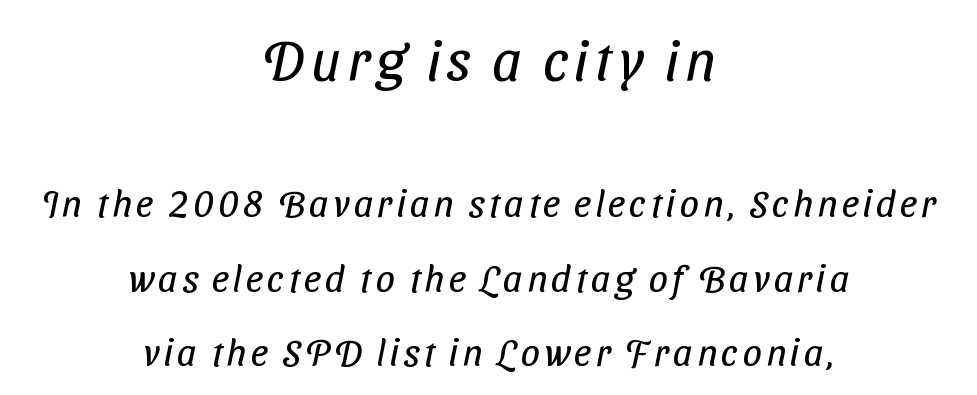
{"serif": "no", "bold": "no", "weight": "regular", "width": "condensed", "stroke_contrast": "low", "x_height": "medium", "monospaced": "no", "underline": "no", "align": "center", "line_spacing": "loose", "line_spacing_ratio": 1.96, "larger_block": "first", "size_ratio": 1.5, "glyph_px": 57}
